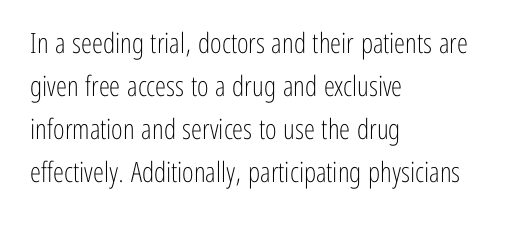
Does the leading feel generous? No, just average. This reads as an unemphasized weight, regular at the heaviest. You could not count columns in this text — the font is proportionally spaced. This is roman type, the default non-slanted kind.
